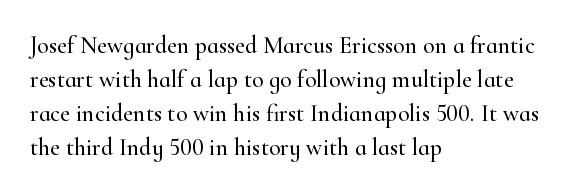
The image shows 24 px text type, upright; set left-aligned, normal line spacing (1.41x), normal letter spacing, not underlined.
